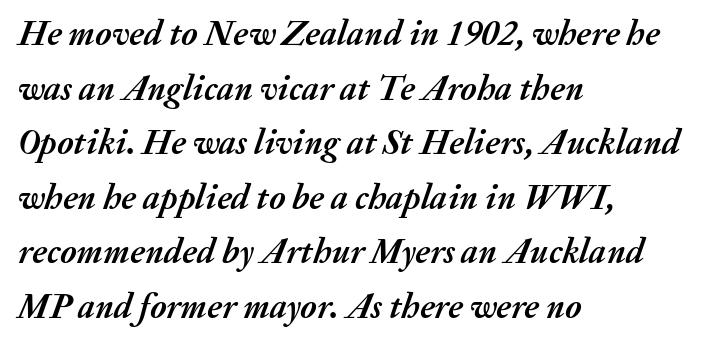
Q: Is the text bold? A: Yes.
Q: Is the text italic (slanted)? A: Yes, it leans right by about 20 degrees.
Q: Is the text underlined? A: No.
Q: How is the paragraph aligned? A: Left-aligned.
Q: Is the spacing between letters normal or unusually wide? A: Normal.
Q: Is the spacing between lines tight, normal or loose? A: Normal.
Q: Width (condensed, normal, or wide)? A: Normal.
Q: Stroke contrast? A: Medium.
Q: x-height? A: Medium.
Q: Monospaced? A: No.
